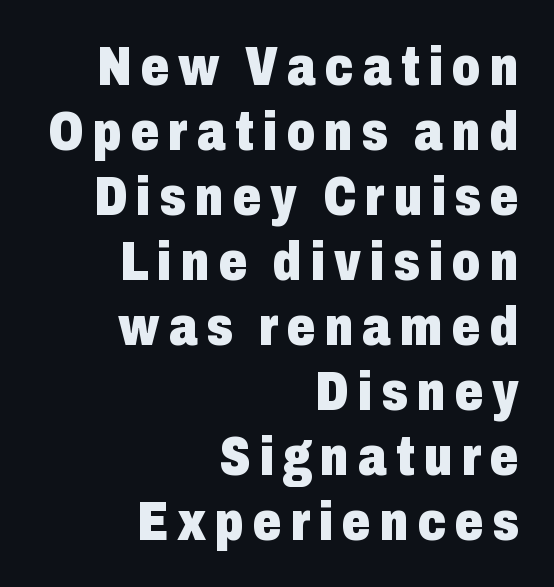
{"serif": "no", "italic": "no", "bold": "yes", "weight": "heavy", "width": "condensed", "stroke_contrast": "low", "x_height": "medium", "monospaced": "no", "underline": "no", "align": "right", "line_spacing_ratio": 1.16, "glyph_px": 56}
